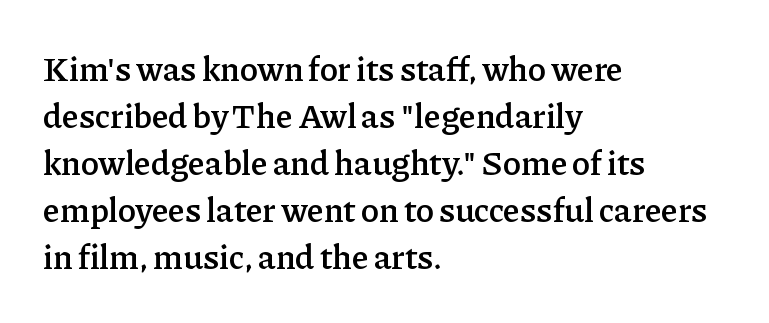
The image shows 34 px semibold serif type, upright; set left-aligned, normal line spacing (1.38x), normal letter spacing, not underlined; low stroke contrast and a medium x-height.
